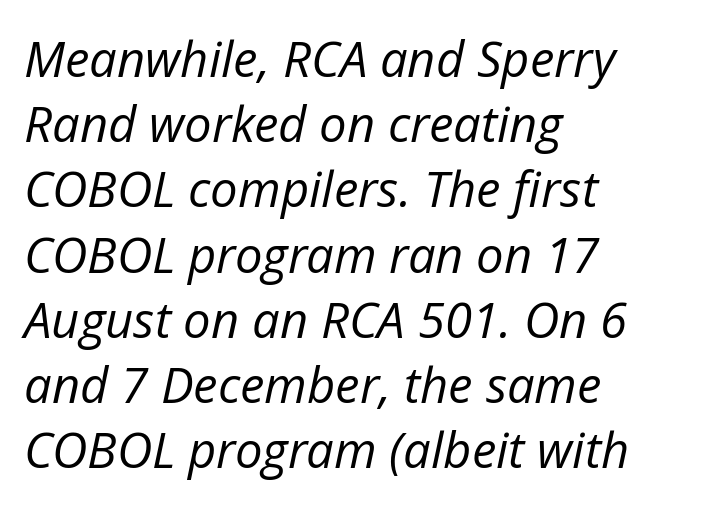
Notice how descenders clear the ascenders below comfortably — that's standard leading. Spacing verdict: proportional, widths tailored to each character. The type is set solid horizontally, with unmodified tracking. In terms of posture, this sample is oblique. The ragged edge is on the right, which tells us the setting is flush left. Is the stroke heavy? The answer is a plain regular-or-lighter.
